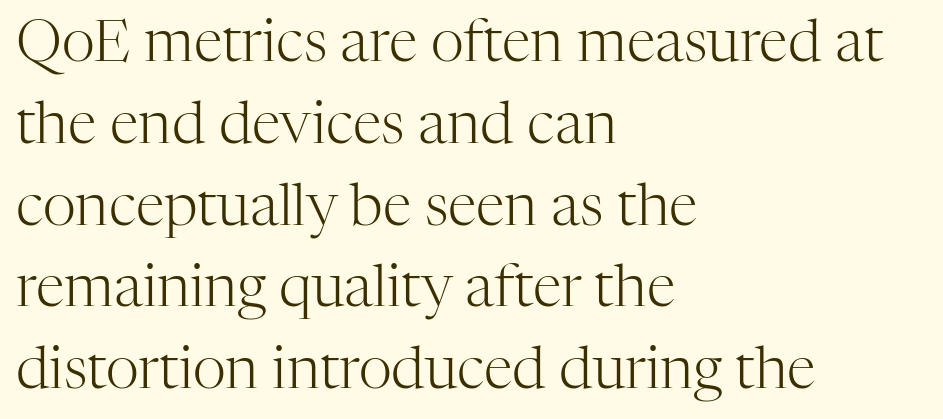
{"serif": "yes", "italic": "no", "bold": "no", "weight": "light", "width": "normal", "stroke_contrast": "high", "x_height": "medium", "monospaced": "no", "underline": "no", "align": "left", "line_spacing": "normal", "line_spacing_ratio": 1.41, "letter_spacing": "normal", "letter_spacing_em": 0.0, "glyph_px": 58}
